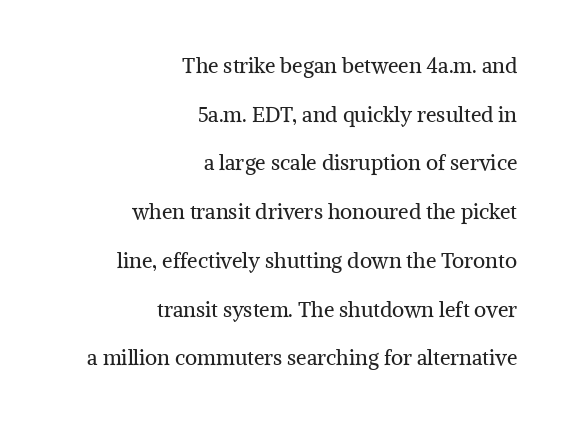
How are the letters spaced? Ordinarily, with no added tracking. Typeset ragged left — the right edge is the straight one. The lines are spread far apart with generous leading. The characters are drawn with everyday or finer stroke widths. Bare-footed words on every line. When letters stand straight like this, we call the style roman or upright.
